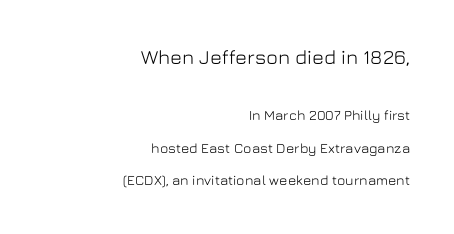
You get the large type first, then a drop to smaller type. Glance below the letters and you will spot only blank space. Tracking value appears to be zero — textbook default spacing. The specimen reads as upright at a glance. What's the leading like? Stretched, with rows far apart.
